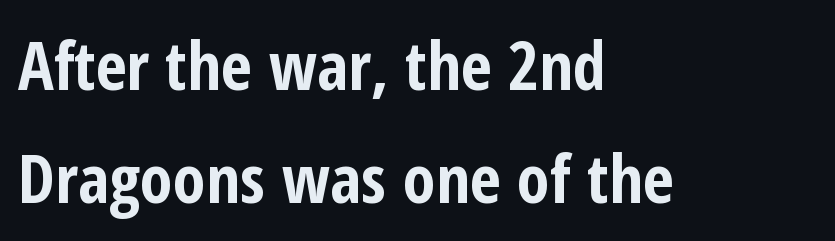
Q: Is the text bold? A: Yes.
Q: Is the text italic (slanted)? A: No, it is upright.
Q: Is the typeface a serif or a sans-serif typeface? A: Sans-serif.
Q: Is the text underlined? A: No.
Q: How is the paragraph aligned? A: Left-aligned.
Q: Is the spacing between letters normal or unusually wide? A: Normal.
Q: Is the spacing between lines tight, normal or loose? A: Normal.
Q: Width (condensed, normal, or wide)? A: Condensed.
Q: Stroke contrast? A: Low.
Q: x-height? A: Medium.
Q: Monospaced? A: No.
